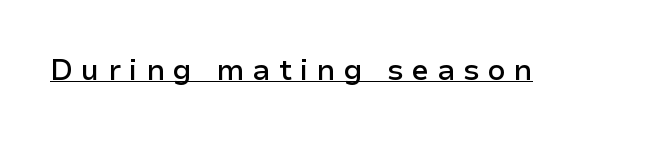
Q: Is the text bold? A: Semi-bold.
Q: Is the text italic (slanted)? A: No, it is upright.
Q: Is the typeface a serif or a sans-serif typeface? A: Sans-serif.
Q: Is the text underlined? A: Yes.
Q: Is the spacing between letters normal or unusually wide? A: Unusually wide.
Q: Width (condensed, normal, or wide)? A: Normal.
Q: Stroke contrast? A: Low.
Q: x-height? A: Medium.
Q: Monospaced? A: No.
